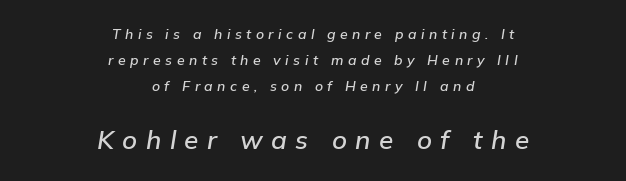
These lines stack symmetrically, like a column narrowing and widening about its center. Someone cranked the tracking dial way up on this one. A typesetter would mark this as italic. Rule under the text: the space is simply empty.
